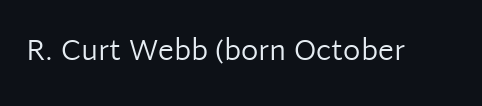
Does the lettering tilt? It doesn't — this is upright. Here the designer chose a conventional face with non-uniform glyph widths. Unmarked baselines from the first word to the last. Look at the tracking — it's just the regular setting, nothing added.
